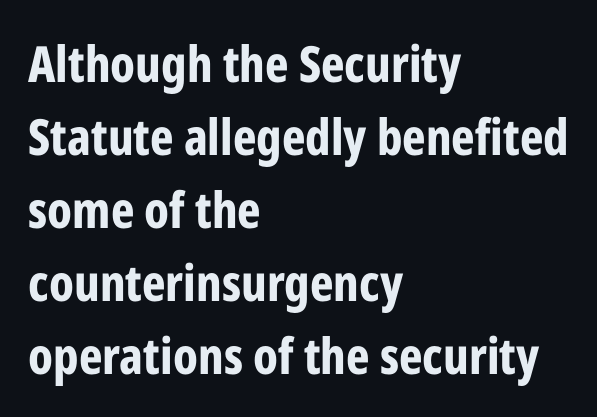
{"serif": "no", "italic": "no", "bold": "yes", "weight": "bold", "width": "condensed", "stroke_contrast": "low", "x_height": "medium", "monospaced": "no", "underline": "no", "align": "left", "line_spacing": "normal", "line_spacing_ratio": 1.46, "letter_spacing": "normal", "letter_spacing_em": 0.0, "glyph_px": 50}
